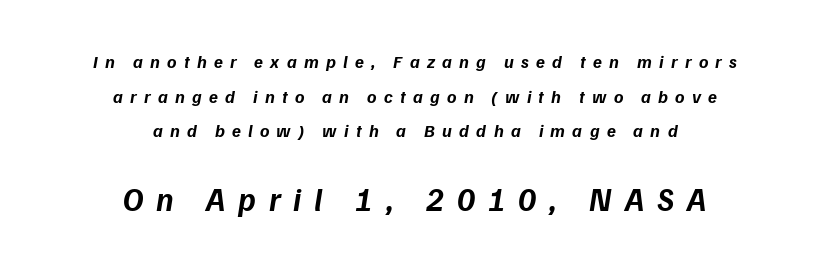
The image shows 32 px bold type, italic (leaning right); set centered, loose line spacing (1.92x), unusually wide letter spacing (+0.4 em), not underlined; the second (bottom) block is 1.78x larger; low stroke contrast and a medium x-height.
